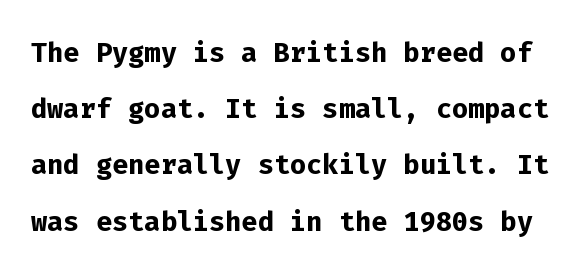
The image shows 38 px semibold sans-serif type, upright, monospaced; set normal line spacing (1.48x), normal letter spacing, not underlined; low stroke contrast and a medium x-height.
